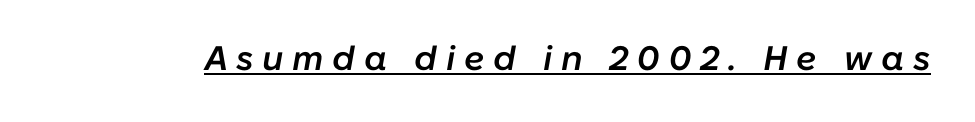
Q: Is the text bold? A: Semi-bold.
Q: Is the text italic (slanted)? A: Yes, it leans right by about 10 degrees.
Q: Is the text underlined? A: Yes.
Q: Is the spacing between letters normal or unusually wide? A: Unusually wide.
Q: Width (condensed, normal, or wide)? A: Normal.
Q: Stroke contrast? A: Low.
Q: x-height? A: Medium.
Q: Monospaced? A: No.
